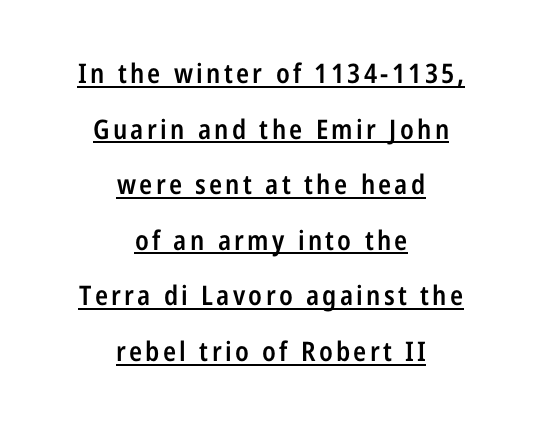
Q: Is the text bold? A: Semi-bold.
Q: Is the text italic (slanted)? A: No, it is upright.
Q: Is the text underlined? A: Yes.
Q: How is the paragraph aligned? A: Centered.
Q: Is the spacing between lines tight, normal or loose? A: Loose.
